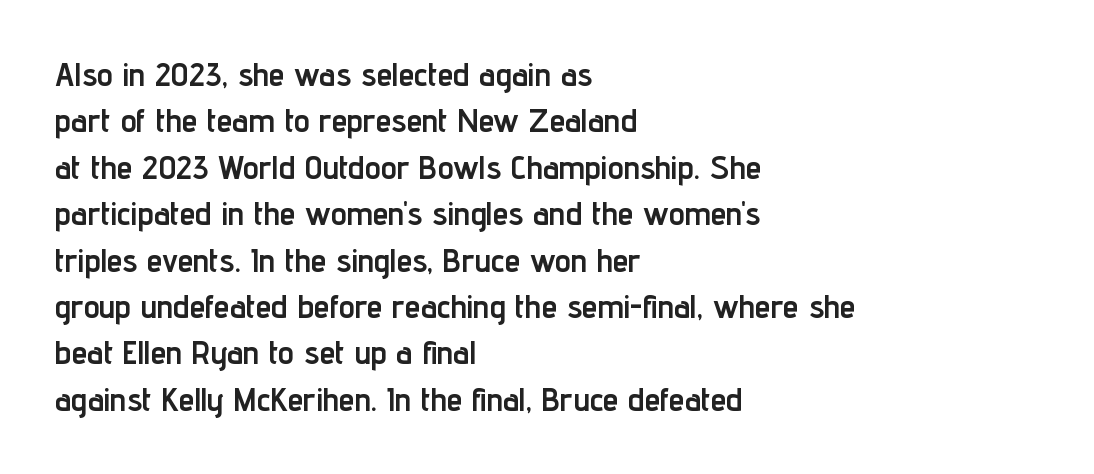
Q: Is the text bold? A: Yes.
Q: Is the text italic (slanted)? A: No, it is upright.
Q: Is the typeface a serif or a sans-serif typeface? A: Sans-serif.
Q: Is the text underlined? A: No.
Q: How is the paragraph aligned? A: Left-aligned.
Q: Is the spacing between letters normal or unusually wide? A: Normal.
Q: Is the spacing between lines tight, normal or loose? A: Normal.
Q: Width (condensed, normal, or wide)? A: Condensed.
Q: Stroke contrast? A: Low.
Q: x-height? A: Medium.
Q: Monospaced? A: No.
